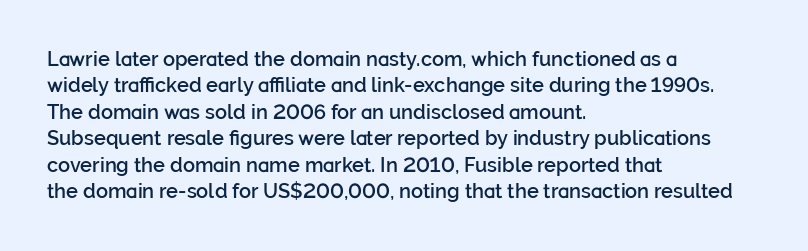
Beneath every word, the page is bare. Upright lettering throughout. Teacher's note: observe the even left margin — that is flush-left alignment. Caption: standard tracking, unaltered. A fair bit of extra ink — the face is semibold, not bold.
